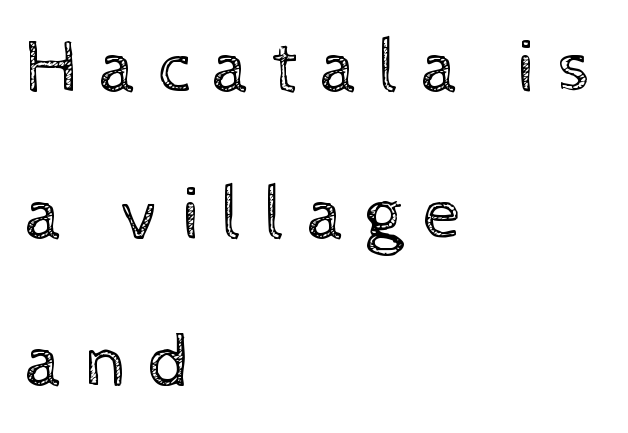
Here the glyphs are tracked loosely, breaking word shapes into spaced letters. The line-height multiplier appears high, well above default. Underlining? Definitely not there. The lettering stays uniformly vertical, giving the passage a roman look. Spacing verdict: proportional, widths tailored to each character.
